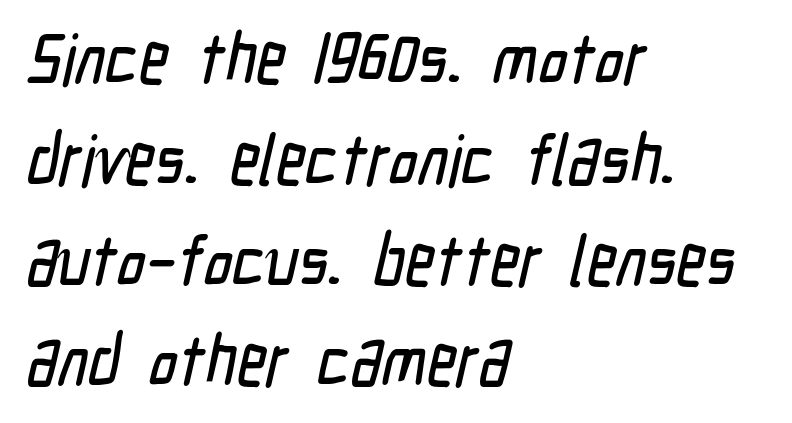
Q: Is the typeface a serif or a sans-serif typeface? A: Sans-serif.
Q: Is the text underlined? A: No.
Q: How is the paragraph aligned? A: Left-aligned.
Q: Is the spacing between letters normal or unusually wide? A: Normal.
Q: Is the spacing between lines tight, normal or loose? A: Normal.
Q: Width (condensed, normal, or wide)? A: Condensed.
Q: Stroke contrast? A: Low.
Q: x-height? A: Medium.
Q: Monospaced? A: No.
